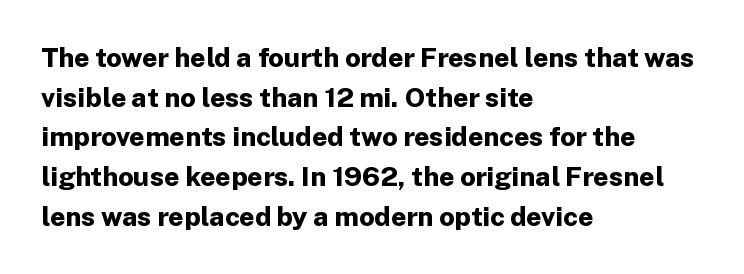
Q: Is the text bold? A: Yes.
Q: Is the text italic (slanted)? A: No, it is upright.
Q: Is the text underlined? A: No.
Q: How is the paragraph aligned? A: Left-aligned.
Q: Is the spacing between letters normal or unusually wide? A: Normal.
Q: Is the spacing between lines tight, normal or loose? A: Normal.
